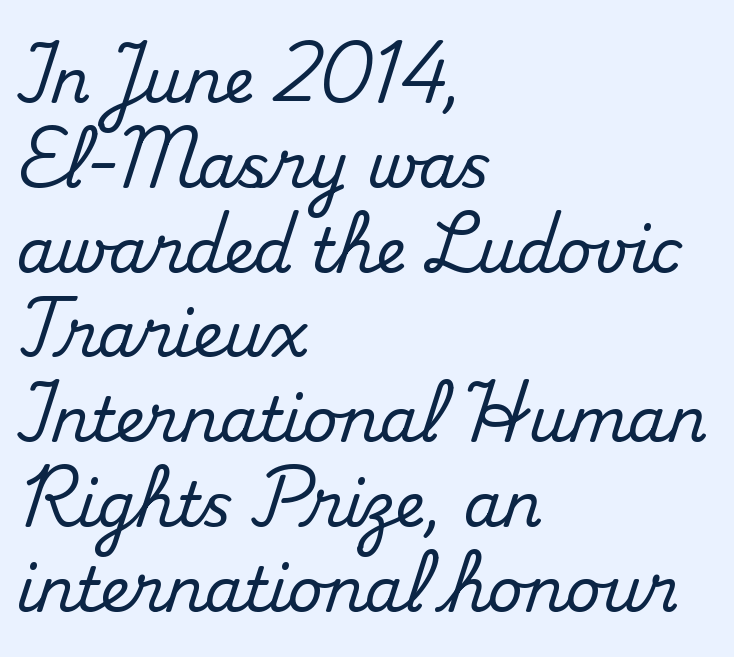
These lines sit exactly where default settings would place them. The glyphs in this specimen are seriffed. In terms of letterspacing, this is plain default setting. The strip under each line holds only bare page.
